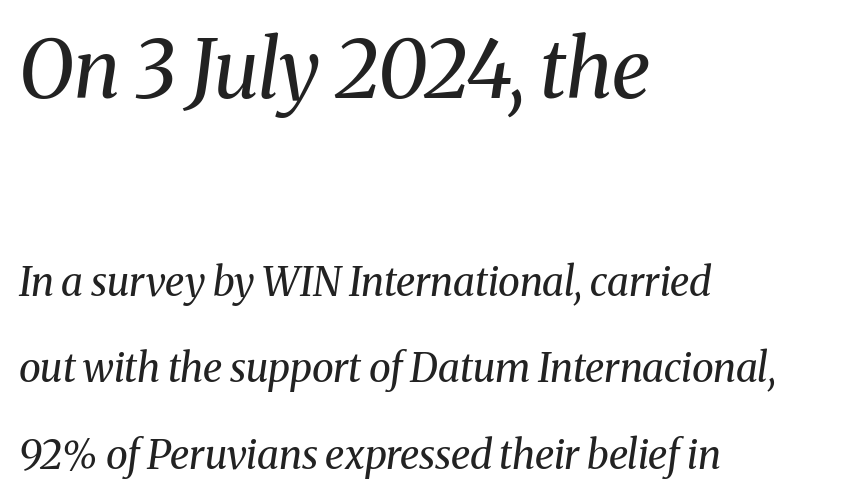
{"serif": "yes", "italic": "yes", "lean": "right", "slant_degrees": 8, "bold": "no", "weight": "regular", "width": "normal", "stroke_contrast": "medium", "x_height": "medium", "monospaced": "no", "underline": "no", "align": "left", "line_spacing": "loose", "line_spacing_ratio": 2.16, "letter_spacing": "normal", "letter_spacing_em": 0.0, "larger_block": "first", "size_ratio": 2.0, "glyph_px": 80}
